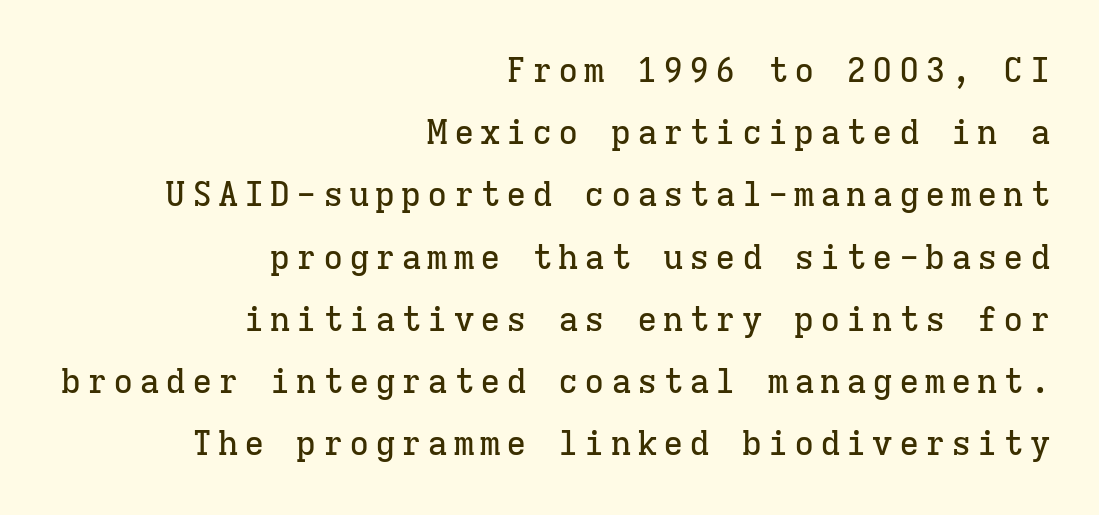
The rendering anchors every line to the right-hand side. The rendering shows small feet on the letterforms — a serif design. Quick note: underline off. This is roman type, the default non-slanted kind.
